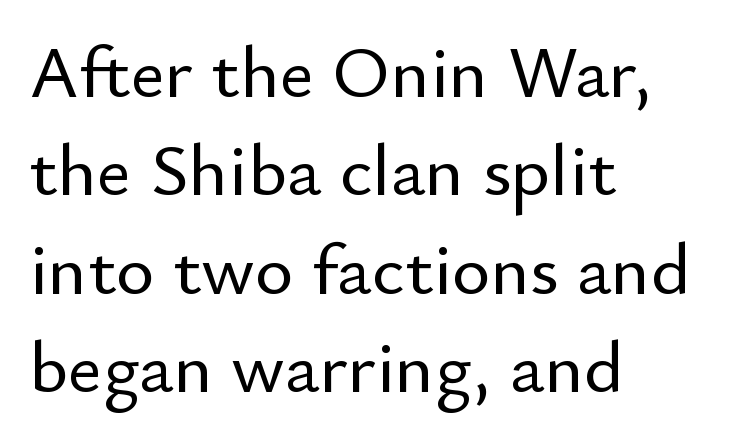
{"serif": "no", "italic": "no", "width": "normal", "stroke_contrast": "low", "x_height": "small", "monospaced": "no", "underline": "no", "align": "left", "line_spacing": "normal", "line_spacing_ratio": 1.33, "letter_spacing": "normal", "letter_spacing_em": 0.0, "glyph_px": 74}
